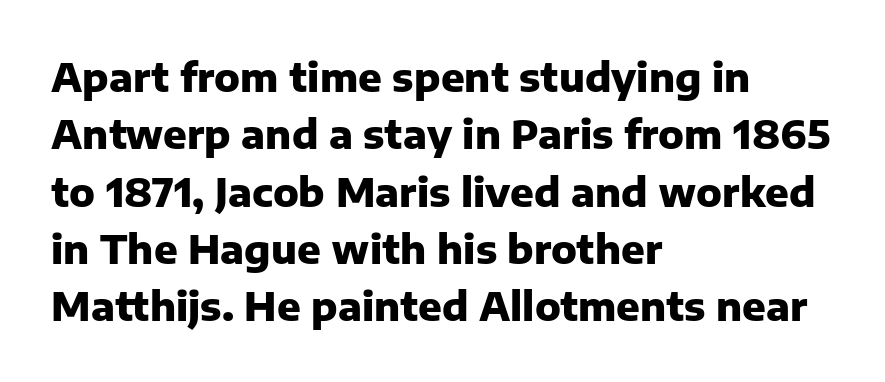
The image shows 39 px heavy sans-serif type, upright; set left-aligned, normal line spacing (1.47x), normal letter spacing, not underlined; low stroke contrast and a medium x-height.
